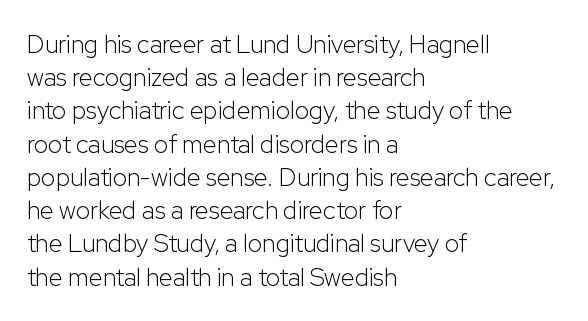
{"italic": "no", "bold": "no", "underline": "no", "align": "left", "line_spacing": "normal", "line_spacing_ratio": 1.33, "letter_spacing": "normal", "letter_spacing_em": 0.0, "glyph_px": 25}
